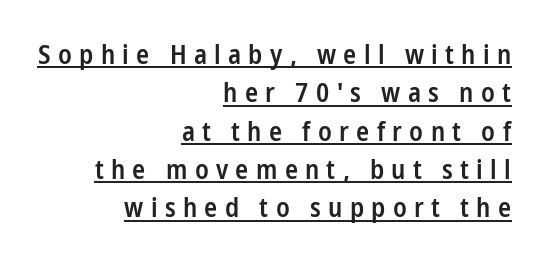
Q: Is the text bold? A: Semi-bold.
Q: Is the text italic (slanted)? A: No, it is upright.
Q: Is the text underlined? A: Yes.
Q: How is the paragraph aligned? A: Right-aligned.
Q: Is the spacing between letters normal or unusually wide? A: Unusually wide.
Q: Is the spacing between lines tight, normal or loose? A: Normal.
